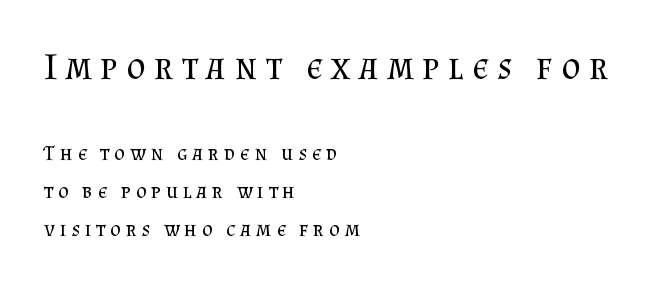
The image shows 37 px regular-weight serif type, upright; set left-aligned, line spacing 1.8x, unusually wide letter spacing (+0.23 em), not underlined; the first (top) block is 1.76x larger; medium stroke contrast and a small x-height.
